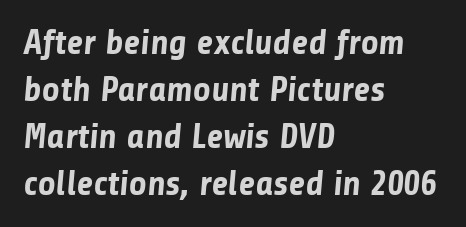
The image shows 35 px bold sans-serif type; set left-aligned, normal line spacing (1.34x), normal letter spacing, not underlined; low stroke contrast and a medium x-height.
